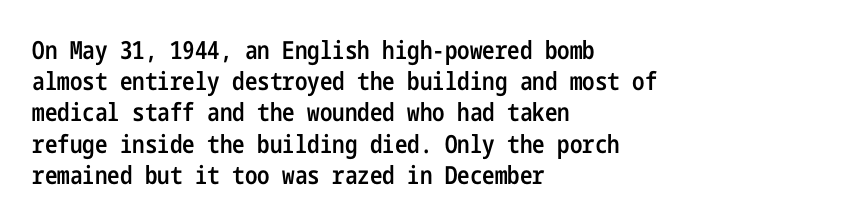
{"italic": "no", "bold": "semi", "underline": "no", "align": "left", "line_spacing": "normal", "line_spacing_ratio": 1.25, "letter_spacing": "normal", "letter_spacing_em": 0.0, "glyph_px": 25}
